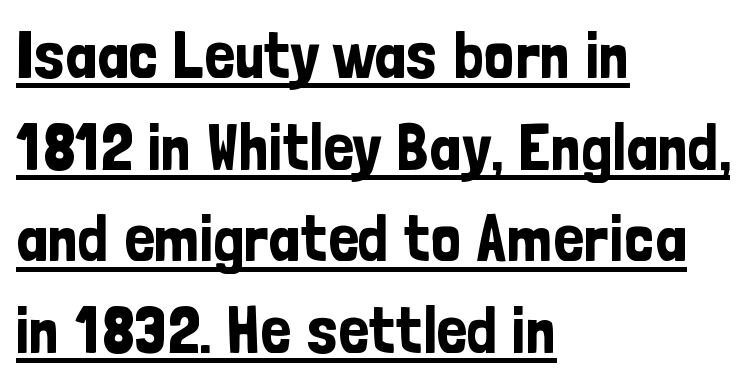
How would I describe the line gaps? Plain and ordinary. Note the varied advance widths — an 'i' is clearly narrower than an 'm'. Does extra space separate the letters? No, they use regular spacing. Does the type have serifs? No, each stem ends abruptly.
